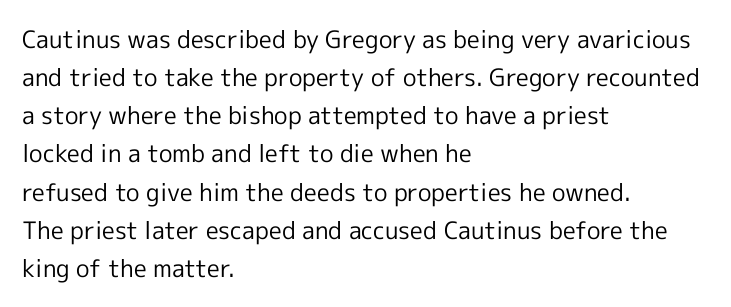
The image shows 24 px text type, upright; set left-aligned, normal line spacing (1.59x), normal letter spacing, not underlined.
